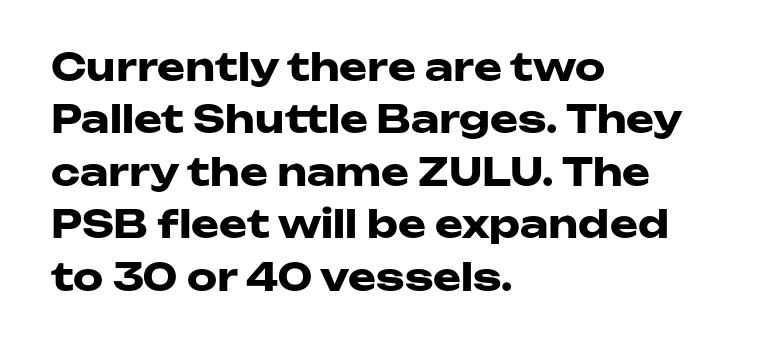
The image shows 38 px heavy, wide sans-serif type, upright; set left-aligned, normal line spacing (1.38x), normal letter spacing, not underlined; low stroke contrast and a medium x-height.
